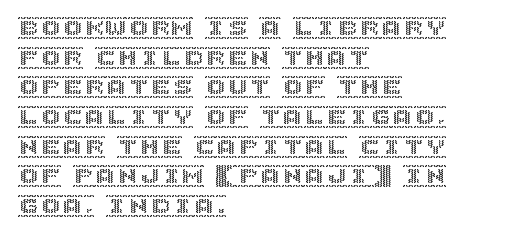
The image shows 22 px text type, upright; set left-aligned, normal line spacing (1.35x), normal letter spacing, not underlined.
